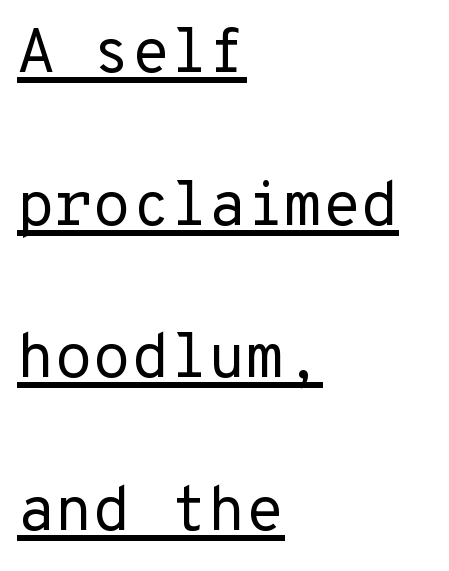
Notice how a bar underscores the lettering throughout. Regarding leading, the lines here are spaced well apart. Layout note: lines flush left. Posture: vertical. What stands out about the letter spacing? Nothing — it is the standard amount. Weight: in the light-to-regular range.
